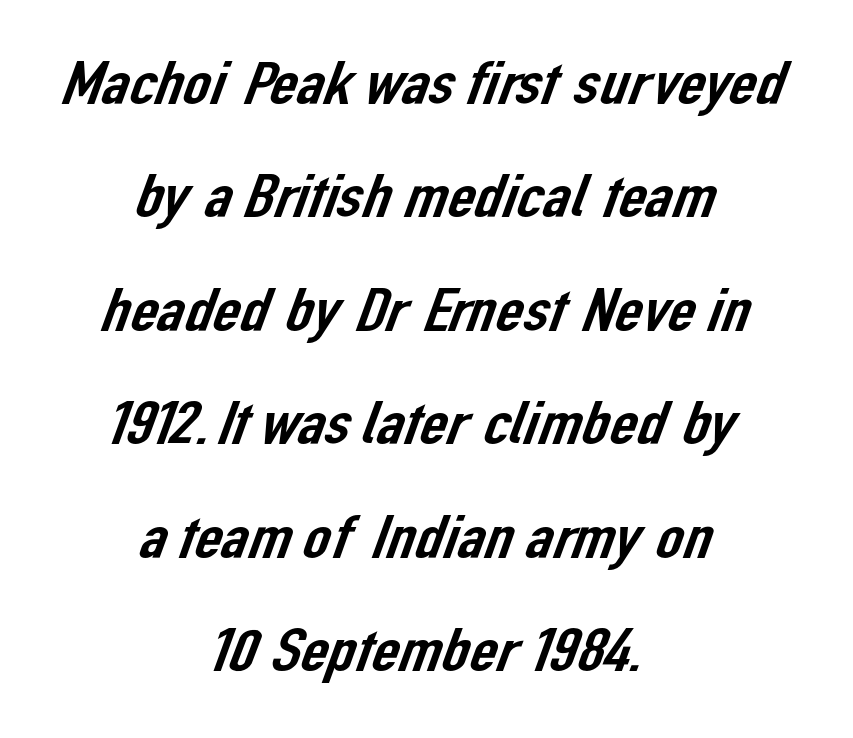
Students, note that the glyphs here touch the page at normal intervals. The space directly below the letters is spotless. A centered setting, common on invitations and titles, is used for this passage. Each letter keeps its own natural width here, so spacing adapts to shape. Grotesque or geometric, the face here clearly has no serifs.
